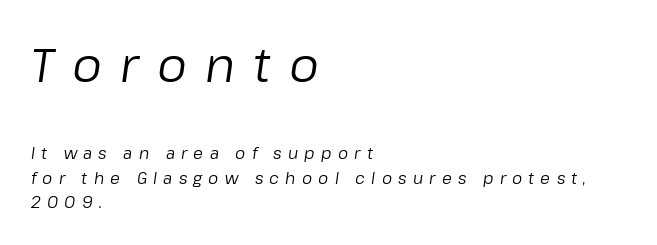
The image shows 47 px regular-weight type, italic (leaning right); set left-aligned, normal line spacing (1.54x), unusually wide letter spacing (+0.39 em), not underlined; the first (top) block is 2.94x larger; low stroke contrast and a medium x-height.
